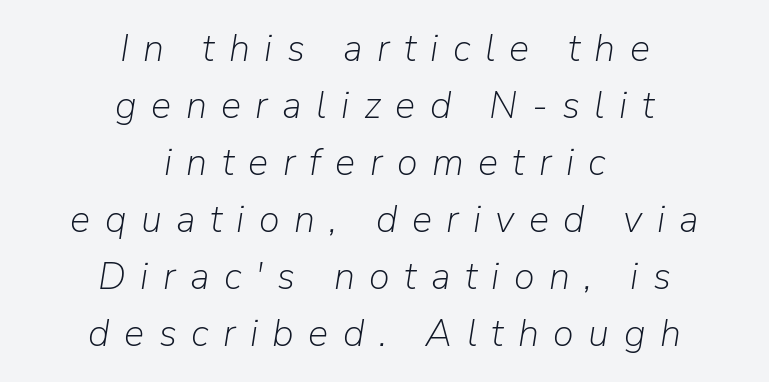
The image shows 38 px light type, italic (leaning right); set centered, normal line spacing (1.5x), unusually wide letter spacing (+0.38 em), not underlined; low stroke contrast and a medium x-height.
